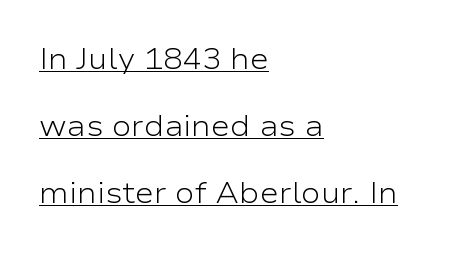
{"serif": "no", "italic": "no", "bold": "no", "weight": "light", "width": "wide", "stroke_contrast": "low", "x_height": "medium", "monospaced": "no", "underline": "yes", "align": "left", "line_spacing": "loose", "line_spacing_ratio": 2.31, "letter_spacing": "normal", "letter_spacing_em": 0.0, "glyph_px": 29}
